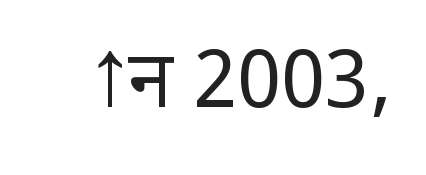
{"serif": "no", "italic": "no", "bold": "no", "weight": "regular", "width": "normal", "stroke_contrast": "low", "x_height": "medium", "monospaced": "no", "underline": "no", "letter_spacing": "normal", "letter_spacing_em": 0.0, "glyph_px": 80}
